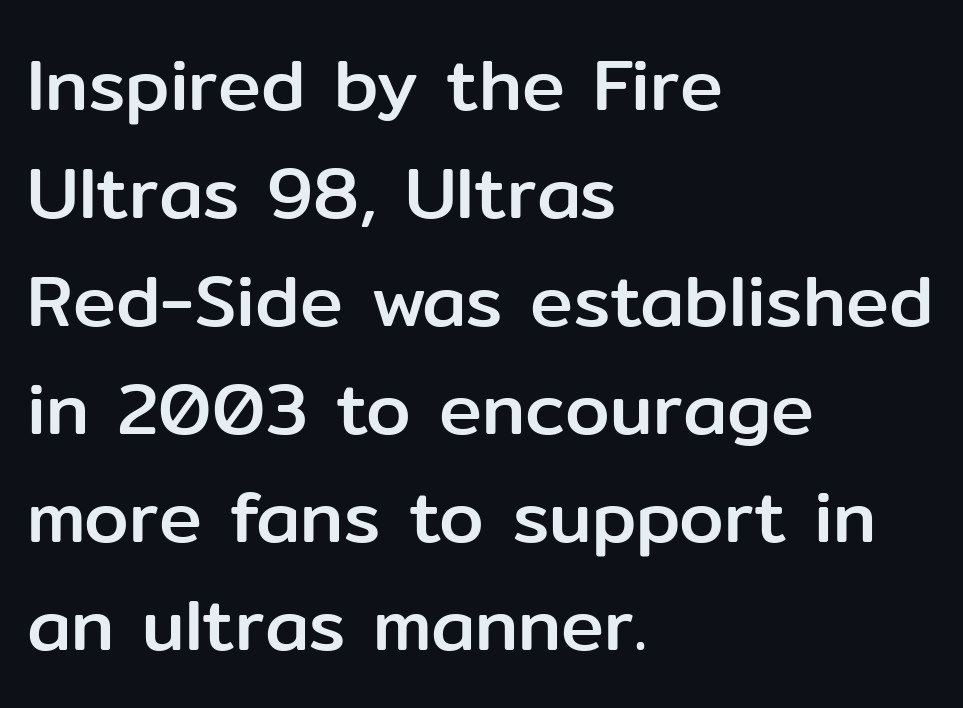
The image shows 72 px sans-serif type, upright; set left-aligned, normal line spacing (1.5x), normal letter spacing, not underlined; low stroke contrast and a medium x-height.
